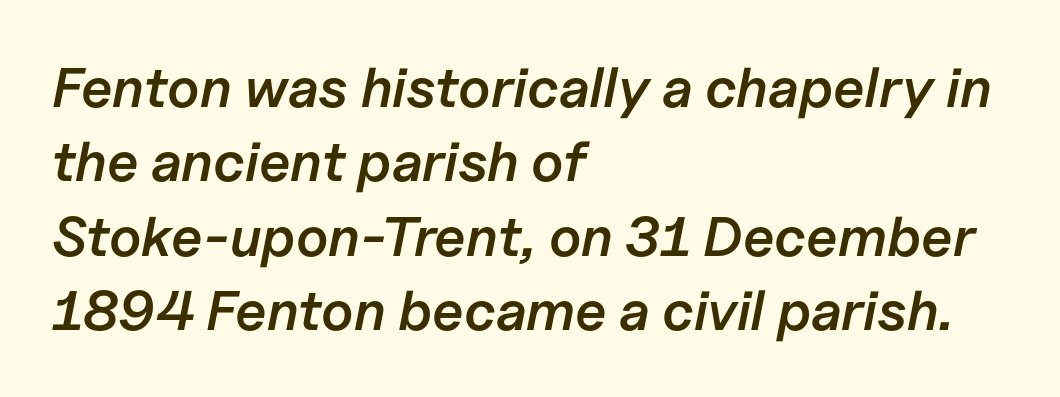
Q: Is the text bold? A: Semi-bold.
Q: Is the text italic (slanted)? A: Yes, it leans right by about 11 degrees.
Q: Is the text underlined? A: No.
Q: How is the paragraph aligned? A: Left-aligned.
Q: Is the spacing between letters normal or unusually wide? A: Normal.
Q: Is the spacing between lines tight, normal or loose? A: Normal.
Q: Width (condensed, normal, or wide)? A: Normal.
Q: Stroke contrast? A: Low.
Q: x-height? A: Medium.
Q: Monospaced? A: No.
